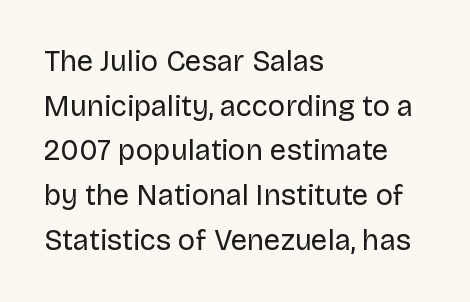
Horizontal alignment here is leftward, the default for most running prose. Font category for this specimen: sans-serif. Each letter keeps its own natural width here, so spacing adapts to shape. Letters have the restrained weight of plain body copy at most. How are the letters spaced? Ordinarily, with no added tracking.
